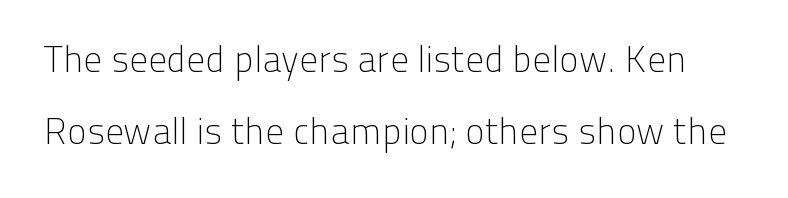
Q: Is the text bold? A: No.
Q: Is the text italic (slanted)? A: No, it is upright.
Q: Is the typeface a serif or a sans-serif typeface? A: Sans-serif.
Q: Is the text underlined? A: No.
Q: Is the spacing between letters normal or unusually wide? A: Normal.
Q: Is the spacing between lines tight, normal or loose? A: Loose.
Q: Width (condensed, normal, or wide)? A: Normal.
Q: Stroke contrast? A: Low.
Q: x-height? A: Medium.
Q: Monospaced? A: No.
